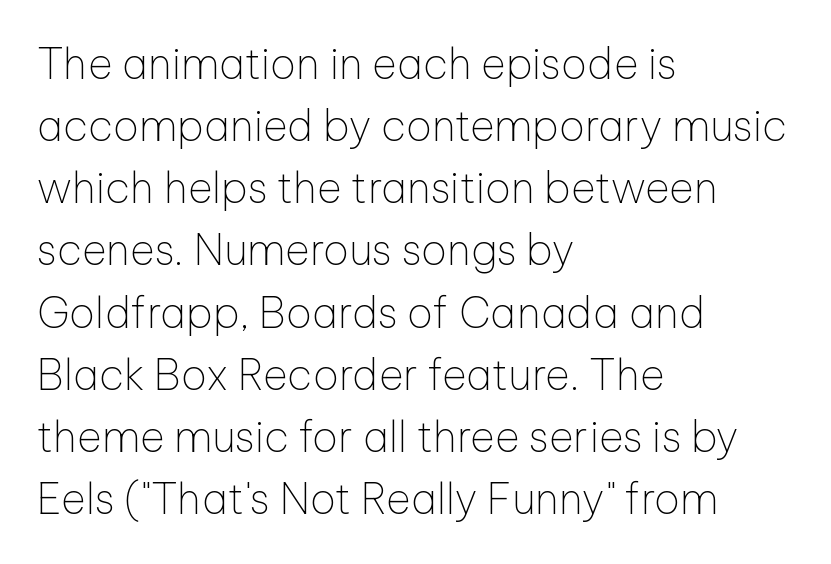
Q: Is the text bold? A: No.
Q: Is the text italic (slanted)? A: No, it is upright.
Q: Is the typeface a serif or a sans-serif typeface? A: Sans-serif.
Q: Is the text underlined? A: No.
Q: How is the paragraph aligned? A: Left-aligned.
Q: Is the spacing between letters normal or unusually wide? A: Normal.
Q: Is the spacing between lines tight, normal or loose? A: Normal.
Q: Width (condensed, normal, or wide)? A: Normal.
Q: Stroke contrast? A: Low.
Q: x-height? A: Medium.
Q: Monospaced? A: No.
